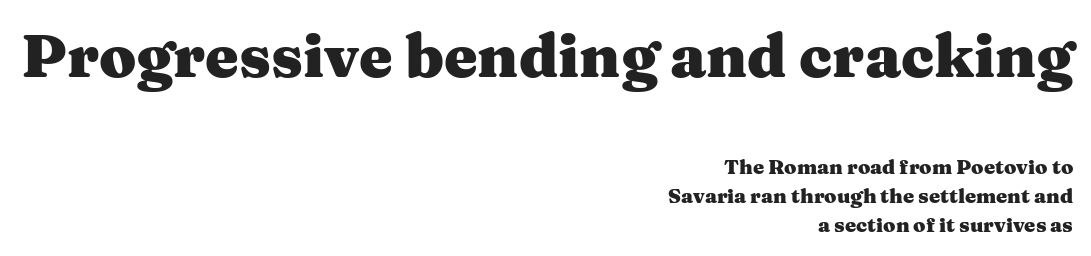
Q: Is the text bold? A: Yes.
Q: Is the text italic (slanted)? A: No, it is upright.
Q: Is the typeface a serif or a sans-serif typeface? A: Serif.
Q: Is the text underlined? A: No.
Q: How is the paragraph aligned? A: Right-aligned.
Q: Is the spacing between letters normal or unusually wide? A: Normal.
Q: Is the spacing between lines tight, normal or loose? A: Normal.
Q: Which block of text is set in a larger size, the first (top) or the second (bottom)? A: The first (top) one.
Q: Width (condensed, normal, or wide)? A: Wide.
Q: Stroke contrast? A: Medium.
Q: x-height? A: Medium.
Q: Monospaced? A: No.
